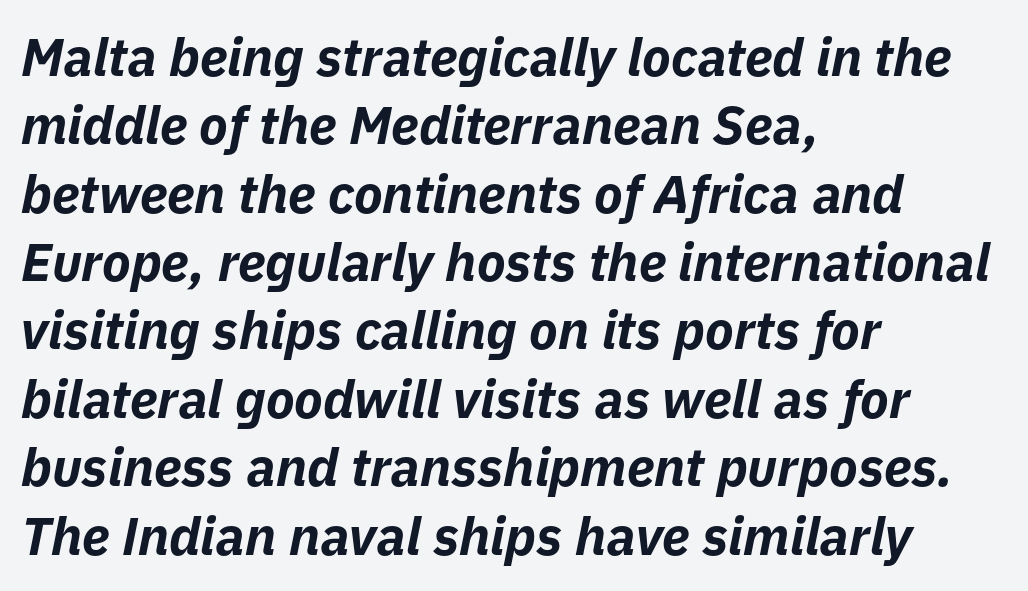
{"italic": "yes", "lean": "right", "slant_degrees": 11, "bold": "yes", "weight": "bold", "width": "normal", "stroke_contrast": "low", "x_height": "medium", "monospaced": "no", "underline": "no", "align": "left", "line_spacing": "normal", "line_spacing_ratio": 1.29, "letter_spacing": "normal", "letter_spacing_em": 0.0, "glyph_px": 53}
